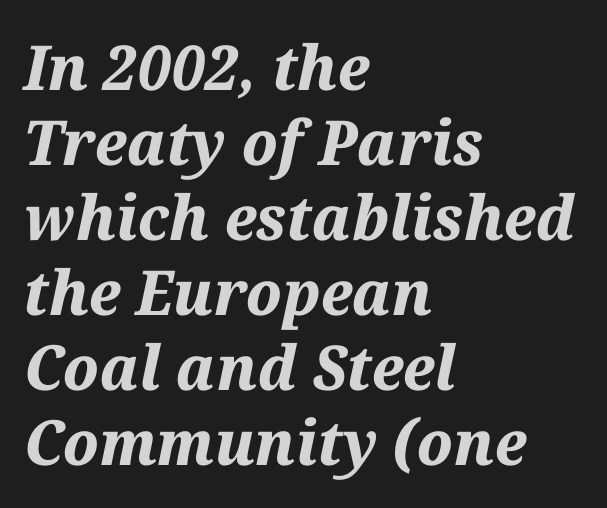
Has an underline been added? It has not. The horizontal fit of the characters is conventional and even. Notice how the stems are inclined rather than vertical — that's the hallmark of italics. Where is the straight margin? On the left. Each letter keeps its own natural width here, so spacing adapts to shape. The rendering uses a bold face; every stroke is thick and dark.
